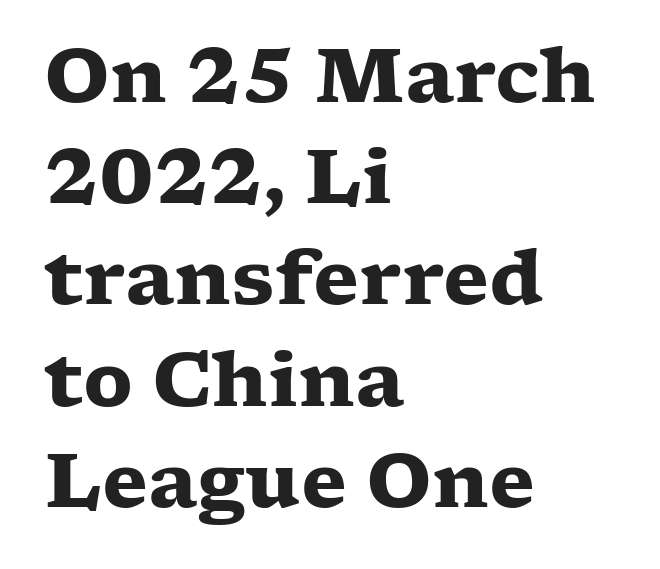
The image shows 75 px heavy, wide serif type, upright; set left-aligned, normal line spacing (1.35x), normal letter spacing, not underlined; low stroke contrast and a medium x-height.
